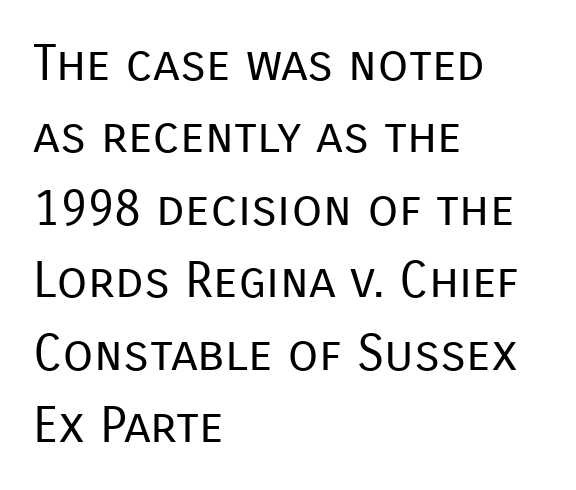
{"serif": "no", "italic": "no", "bold": "no", "weight": "regular", "width": "normal", "stroke_contrast": "low", "x_height": "medium", "monospaced": "no", "underline": "no", "align": "left", "line_spacing": "normal", "line_spacing_ratio": 1.45, "letter_spacing": "normal", "letter_spacing_em": 0.0, "glyph_px": 50}
